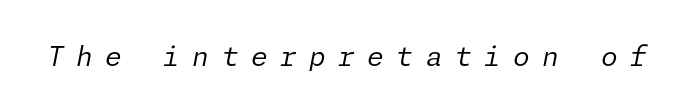
Quick note: underline off. Honestly, the letter spacing is so wide it's the main thing you notice. Summary of weight: not heavy and not bold. This sample uses an oblique cut, with every glyph tilted off the vertical.
